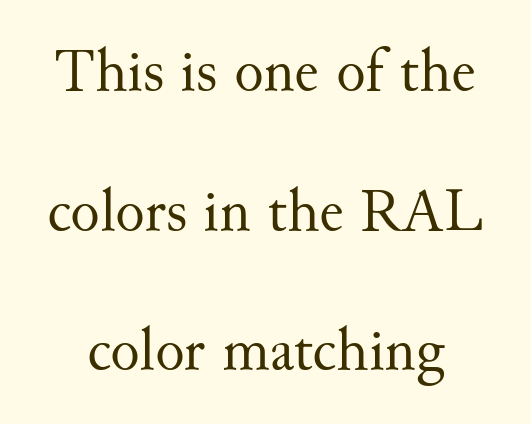
This sample uses a serif face. Note the varied advance widths — an 'i' is clearly narrower than an 'm'. Compared with typical body copy, the letter spacing here is the same. Ordinary non-slanted type is in use.
